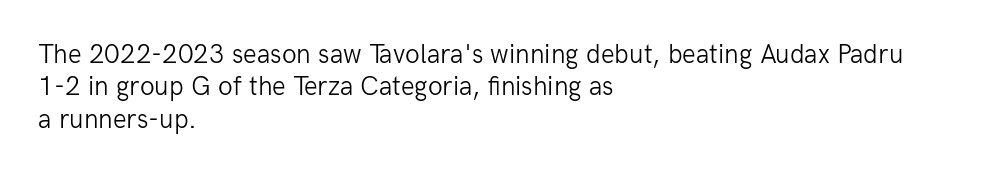
The font is comparable to plain body text, perhaps lighter. Line starts are locked; line ends wander. Nothing unusual about the tracking: characters are spaced as the font intends. The type sits square on the baseline with zero lean. Rule under the text: the space is simply empty.
